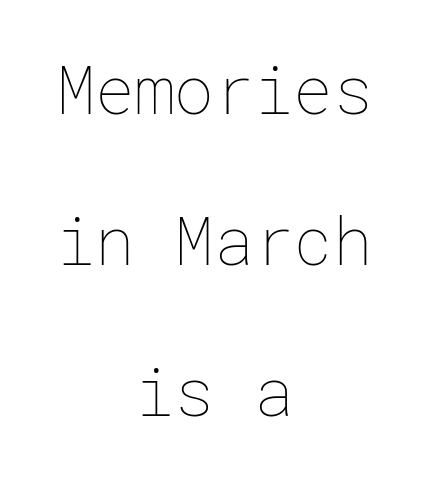
{"italic": "no", "bold": "no", "weight": "thin", "width": "normal", "stroke_contrast": "low", "x_height": "medium", "underline": "no", "align": "center", "line_spacing": "loose", "line_spacing_ratio": 2.29, "letter_spacing": "normal", "letter_spacing_em": 0.0, "glyph_px": 66}
